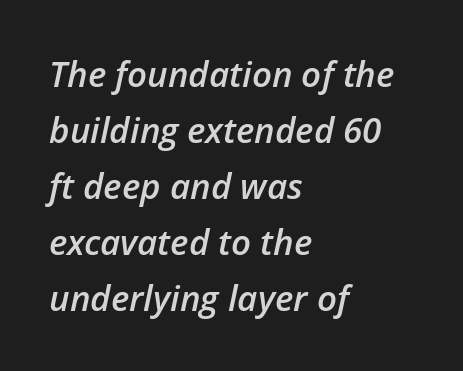
{"italic": "yes", "lean": "right", "slant_degrees": 12, "bold": "semi", "weight": "semibold", "width": "normal", "stroke_contrast": "low", "x_height": "medium", "monospaced": "no", "underline": "no", "align": "left", "line_spacing": "normal", "line_spacing_ratio": 1.6, "letter_spacing": "normal", "letter_spacing_em": 0.0, "glyph_px": 35}
